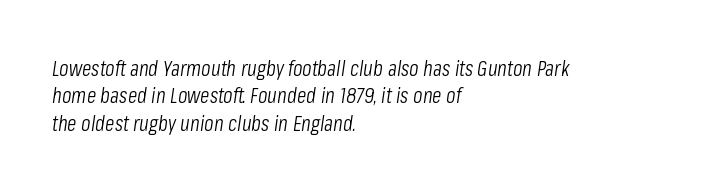
The image shows 22 px text type, italic (leaning right); set left-aligned, normal line spacing (1.25x), normal letter spacing, not underlined.
